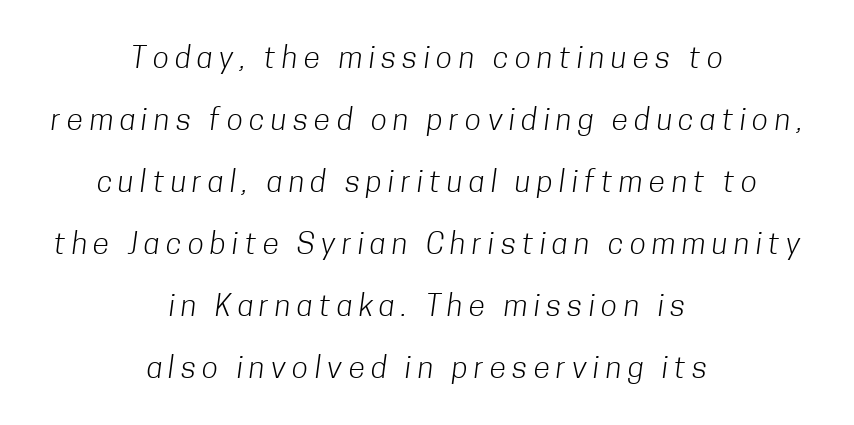
Q: Is the text bold? A: No.
Q: Is the typeface a serif or a sans-serif typeface? A: Sans-serif.
Q: Is the text underlined? A: No.
Q: How is the paragraph aligned? A: Centered.
Q: Is the spacing between letters normal or unusually wide? A: Unusually wide.
Q: Is the spacing between lines tight, normal or loose? A: Loose.
Q: Width (condensed, normal, or wide)? A: Condensed.
Q: Stroke contrast? A: Low.
Q: x-height? A: Medium.
Q: Monospaced? A: No.
